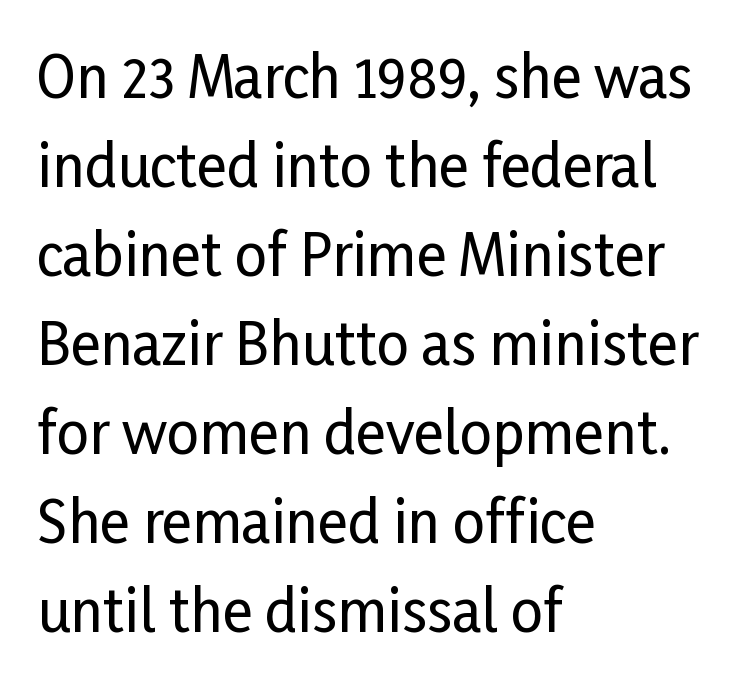
Q: Is the text italic (slanted)? A: No, it is upright.
Q: Is the typeface a serif or a sans-serif typeface? A: Sans-serif.
Q: Is the text underlined? A: No.
Q: How is the paragraph aligned? A: Left-aligned.
Q: Is the spacing between letters normal or unusually wide? A: Normal.
Q: Is the spacing between lines tight, normal or loose? A: Normal.
Q: Width (condensed, normal, or wide)? A: Condensed.
Q: Stroke contrast? A: Low.
Q: x-height? A: Medium.
Q: Monospaced? A: No.
